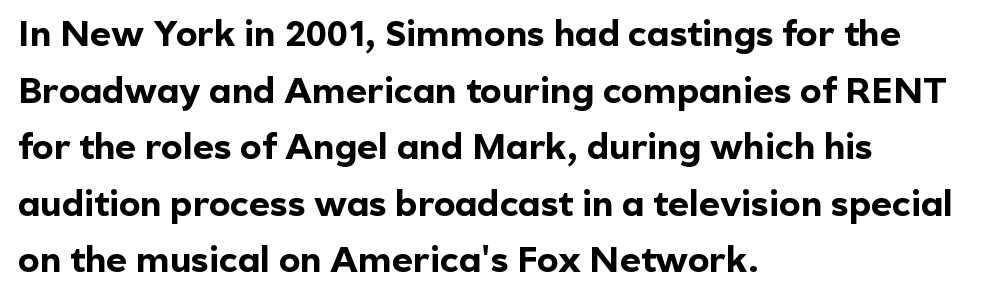
Q: Is the text bold? A: Yes.
Q: Is the text italic (slanted)? A: No, it is upright.
Q: Is the typeface a serif or a sans-serif typeface? A: Sans-serif.
Q: Is the text underlined? A: No.
Q: How is the paragraph aligned? A: Left-aligned.
Q: Is the spacing between letters normal or unusually wide? A: Normal.
Q: Is the spacing between lines tight, normal or loose? A: Normal.
Q: Width (condensed, normal, or wide)? A: Normal.
Q: x-height? A: Medium.
Q: Monospaced? A: No.
